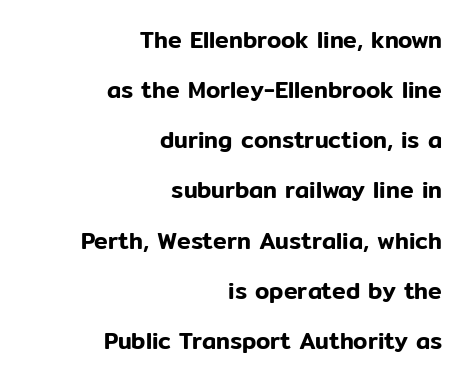
Q: Is the text italic (slanted)? A: No, it is upright.
Q: Is the text underlined? A: No.
Q: How is the paragraph aligned? A: Right-aligned.
Q: Is the spacing between letters normal or unusually wide? A: Normal.
Q: Is the spacing between lines tight, normal or loose? A: Loose.
